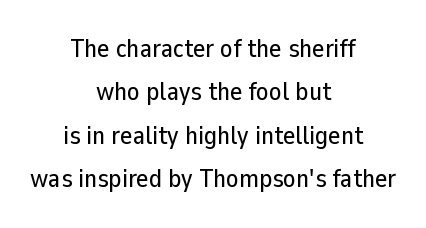
{"italic": "no", "underline": "no", "align": "center", "line_spacing": "normal", "line_spacing_ratio": 1.67, "letter_spacing": "normal", "letter_spacing_em": 0.0, "glyph_px": 26}
